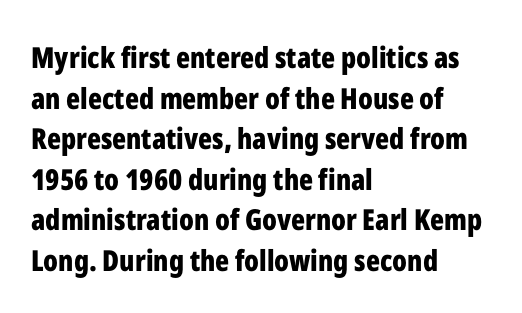
In terms of posture, this sample is upright. Anything drawn beneath the words? Only blank space. These lines are rendered in a variable-pitch font. The designer went with a sans here, leaving each stem footless. The rag falls on the right side of this text block. Does the leading feel generous? No, just average.
